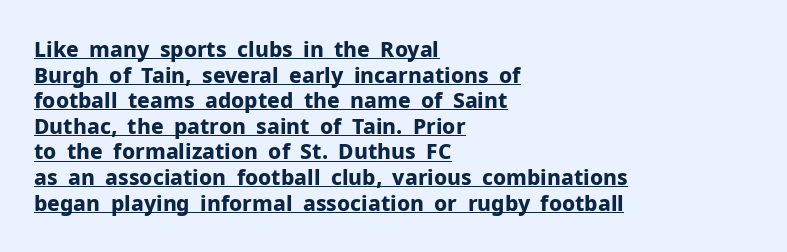
The image shows 21 px bold type, upright; set left-aligned, line spacing 1.22x, normal letter spacing, underlined.
